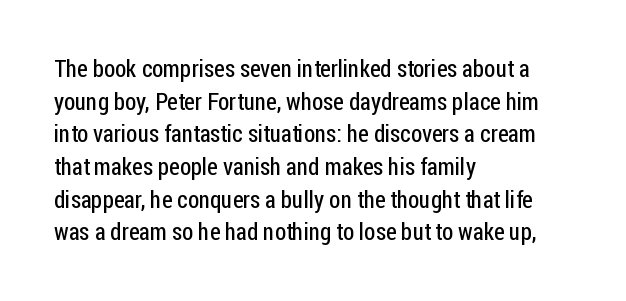
The image shows 24 px text type, upright; set left-aligned, normal line spacing (1.36x), normal letter spacing, not underlined.
